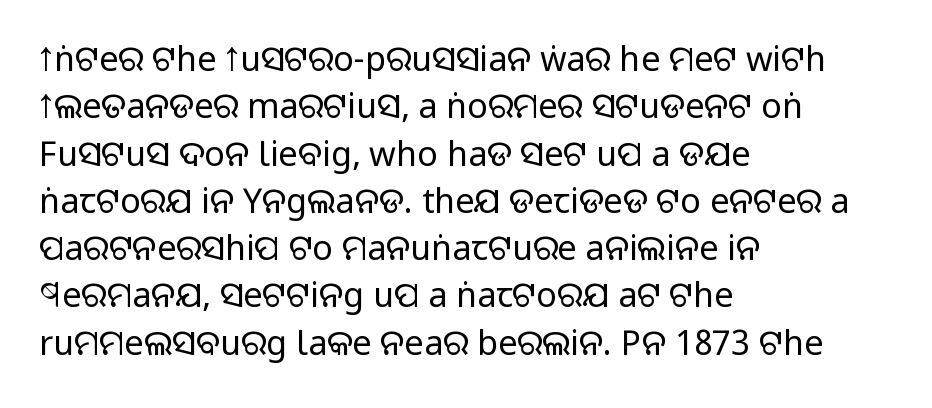
Q: Is the text bold? A: No.
Q: Is the text italic (slanted)? A: No, it is upright.
Q: Is the typeface a serif or a sans-serif typeface? A: Sans-serif.
Q: Is the text underlined? A: No.
Q: How is the paragraph aligned? A: Left-aligned.
Q: Is the spacing between letters normal or unusually wide? A: Normal.
Q: Is the spacing between lines tight, normal or loose? A: Normal.
Q: Width (condensed, normal, or wide)? A: Normal.
Q: Stroke contrast? A: Low.
Q: x-height? A: Large.
Q: Monospaced? A: No.
